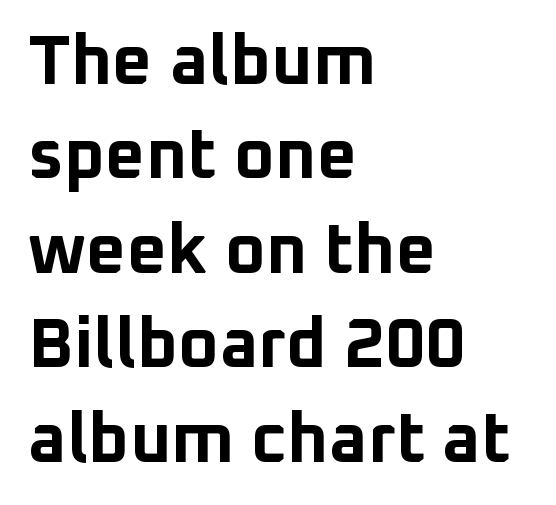
{"serif": "no", "italic": "no", "bold": "yes", "weight": "bold", "width": "normal", "stroke_contrast": "low", "x_height": "medium", "monospaced": "no", "underline": "no", "align": "left", "line_spacing": "normal", "line_spacing_ratio": 1.35, "letter_spacing": "normal", "letter_spacing_em": 0.0, "glyph_px": 70}
